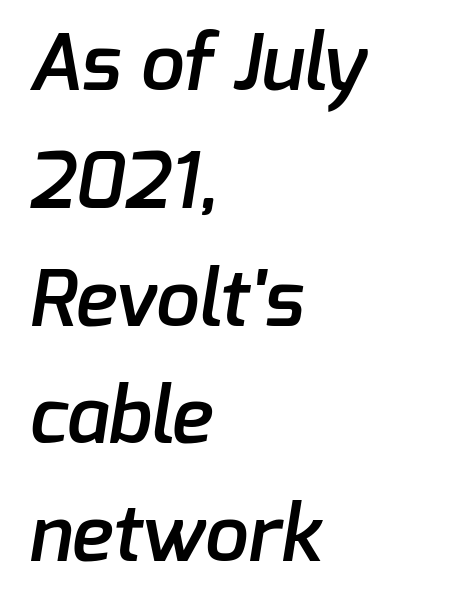
A fair bit of extra ink — the face is semibold, not bold. The space between consecutive lines is moderate. The paragraph has a hard left edge and a soft right edge. The rendering uses natural spacing where letterforms have individual widths. The typeface chosen for these lines omits serifs.
